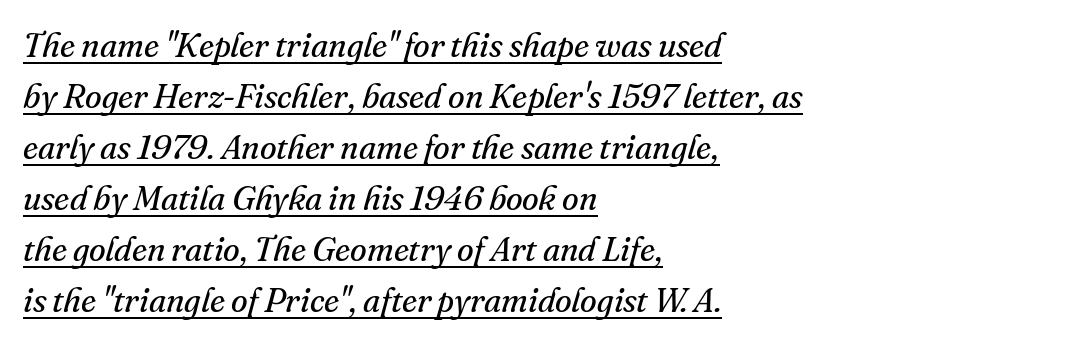
Q: Is the text bold? A: No.
Q: Is the text italic (slanted)? A: Yes, it leans right by about 16 degrees.
Q: Is the typeface a serif or a sans-serif typeface? A: Serif.
Q: Is the text underlined? A: Yes.
Q: How is the paragraph aligned? A: Left-aligned.
Q: Is the spacing between letters normal or unusually wide? A: Normal.
Q: Is the spacing between lines tight, normal or loose? A: Normal.
Q: Width (condensed, normal, or wide)? A: Normal.
Q: Stroke contrast? A: Medium.
Q: x-height? A: Small.
Q: Monospaced? A: No.
